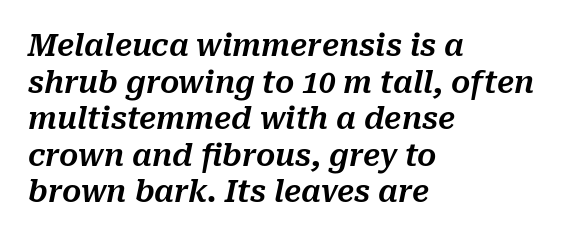
{"italic": "yes", "lean": "right", "slant_degrees": 10, "width": "normal", "stroke_contrast": "medium", "x_height": "medium", "monospaced": "no", "underline": "no", "align": "left", "line_spacing_ratio": 1.22, "letter_spacing": "normal", "letter_spacing_em": 0.0, "glyph_px": 30}
